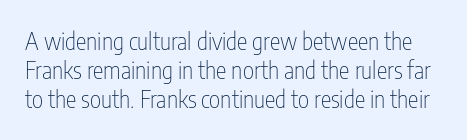
Q: Is the text bold? A: No.
Q: Is the text italic (slanted)? A: No, it is upright.
Q: Is the text underlined? A: No.
Q: Is the spacing between letters normal or unusually wide? A: Normal.
